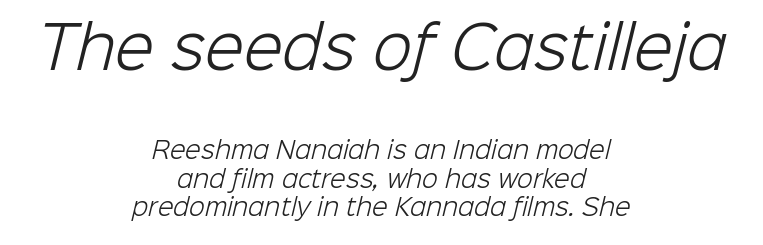
The typeface chosen for these lines omits serifs. The letters look calm and open, with moderate or lighter stems. Characters follow at the spacing the type designer built in. Horizontally, the lines are justified to the midpoint only. This sample has the flowing, uneven cadence of proportional lettering. Large over small — that's the arrangement of the two blocks here.
